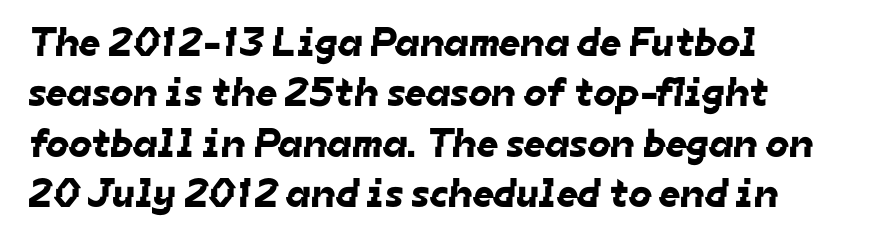
Q: Is the typeface a serif or a sans-serif typeface? A: Sans-serif.
Q: Is the text underlined? A: No.
Q: How is the paragraph aligned? A: Left-aligned.
Q: Is the spacing between letters normal or unusually wide? A: Normal.
Q: Width (condensed, normal, or wide)? A: Normal.
Q: Stroke contrast? A: Low.
Q: x-height? A: Medium.
Q: Monospaced? A: No.
